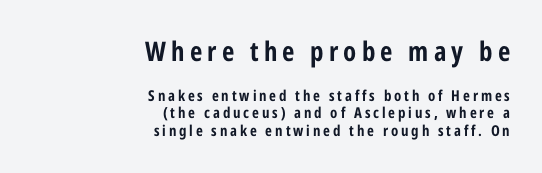
The image shows 27 px bold type, upright; set right-aligned, tight line spacing (1.14x), not underlined; the first (top) block is 1.8x larger.
